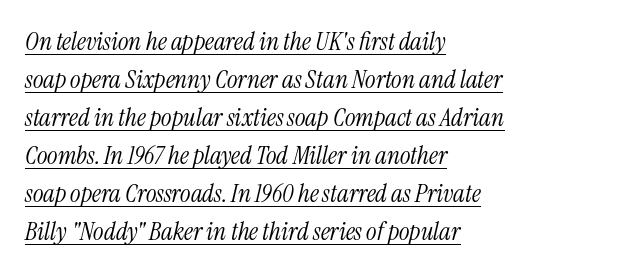
{"italic": "yes", "lean": "right", "slant_degrees": 13, "bold": "no", "underline": "yes", "align": "left", "line_spacing": "normal", "line_spacing_ratio": 1.52, "letter_spacing": "normal", "letter_spacing_em": 0.0, "glyph_px": 25}
